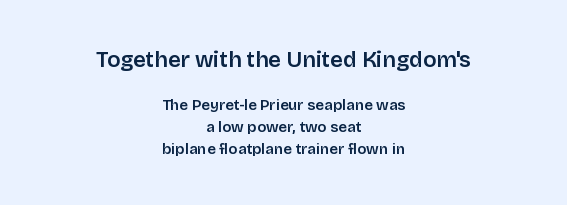
Horizontally, the lines are justified to the midpoint only. Weight: semibold (demi). Characters remain perfectly vertical along every line. Each word holds together tightly as a unit, with standard inter-letter gaps.
